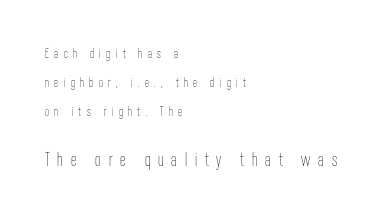
The image shows 20 px text type, upright; set left-aligned, loose line spacing (2.07x), unusually wide letter spacing (+0.39 em), not underlined; the second (bottom) block is 1.43x larger.
